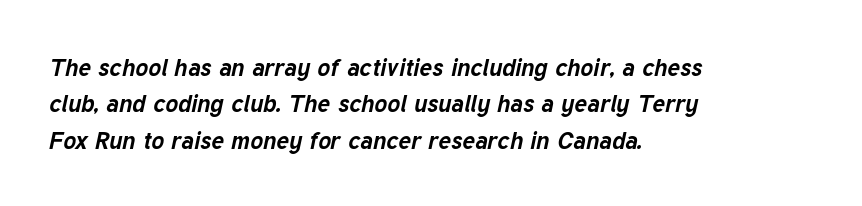
Q: Is the text bold? A: Yes.
Q: Is the text italic (slanted)? A: Yes, it leans right by about 12 degrees.
Q: Is the text underlined? A: No.
Q: How is the paragraph aligned? A: Left-aligned.
Q: Is the spacing between letters normal or unusually wide? A: Normal.
Q: Is the spacing between lines tight, normal or loose? A: Normal.
